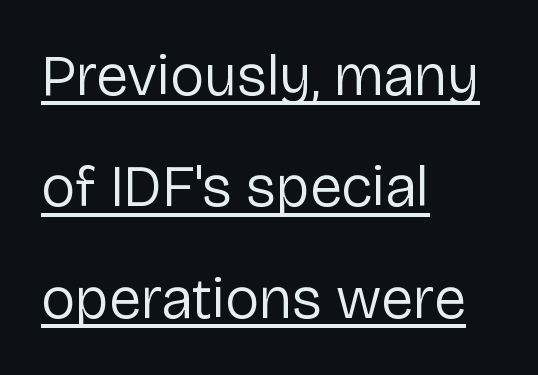
Q: Is the text bold? A: No.
Q: Is the text italic (slanted)? A: No, it is upright.
Q: Is the typeface a serif or a sans-serif typeface? A: Sans-serif.
Q: Is the text underlined? A: Yes.
Q: How is the paragraph aligned? A: Left-aligned.
Q: Is the spacing between letters normal or unusually wide? A: Normal.
Q: Is the spacing between lines tight, normal or loose? A: Loose.
Q: Width (condensed, normal, or wide)? A: Normal.
Q: Stroke contrast? A: Low.
Q: x-height? A: Medium.
Q: Monospaced? A: No.
